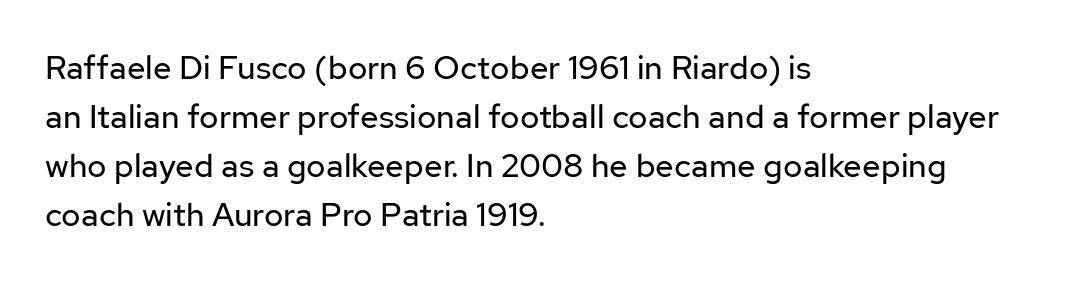
Q: Is the text bold? A: No.
Q: Is the text italic (slanted)? A: No, it is upright.
Q: Is the typeface a serif or a sans-serif typeface? A: Sans-serif.
Q: Is the text underlined? A: No.
Q: How is the paragraph aligned? A: Left-aligned.
Q: Is the spacing between letters normal or unusually wide? A: Normal.
Q: Is the spacing between lines tight, normal or loose? A: Normal.
Q: Width (condensed, normal, or wide)? A: Normal.
Q: Stroke contrast? A: Low.
Q: x-height? A: Medium.
Q: Monospaced? A: No.
